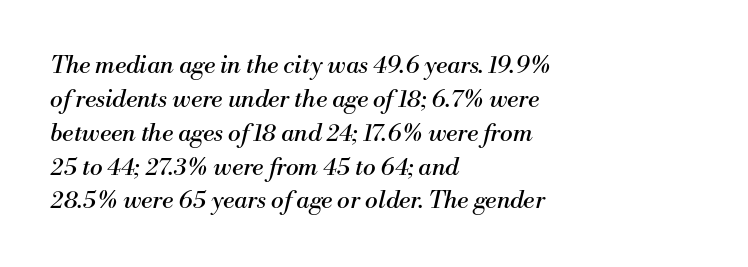
{"italic": "yes", "lean": "right", "slant_degrees": 13, "bold": "no", "underline": "no", "align": "left", "line_spacing": "normal", "line_spacing_ratio": 1.41, "letter_spacing": "normal", "letter_spacing_em": 0.0, "glyph_px": 24}
